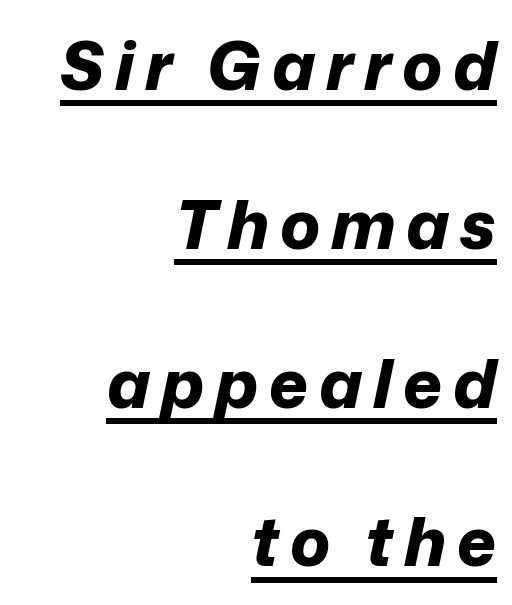
Q: Is the text bold? A: Yes.
Q: Is the text italic (slanted)? A: Yes, it leans right by about 12 degrees.
Q: Is the text underlined? A: Yes.
Q: How is the paragraph aligned? A: Right-aligned.
Q: Is the spacing between lines tight, normal or loose? A: Loose.
Q: Width (condensed, normal, or wide)? A: Normal.
Q: Stroke contrast? A: Low.
Q: x-height? A: Medium.
Q: Monospaced? A: No.
